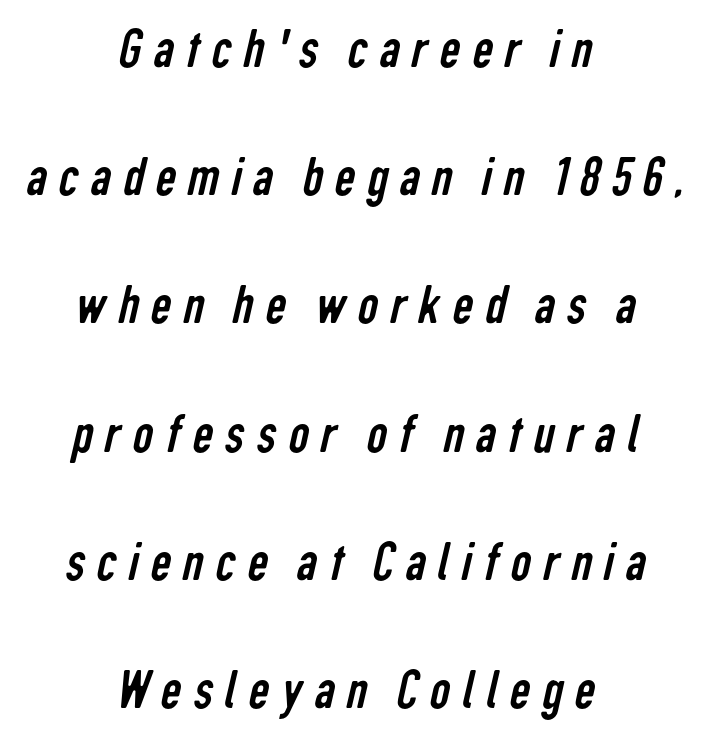
{"serif": "no", "bold": "no", "weight": "regular", "width": "condensed", "stroke_contrast": "low", "x_height": "medium", "monospaced": "no", "underline": "no", "align": "center", "line_spacing": "loose", "line_spacing_ratio": 2.25, "letter_spacing": "wide", "letter_spacing_em": 0.21, "glyph_px": 57}
